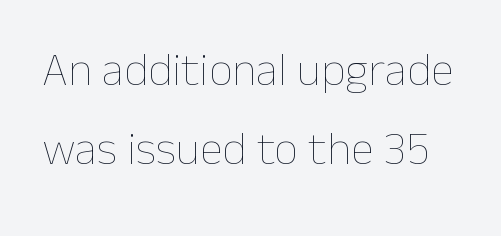
The weight would be labelled regular, book, light, or lighter still. Varying glyph widths throughout — classic text-font behaviour. Underline: absent. No extra tracking has been applied to these lines.
